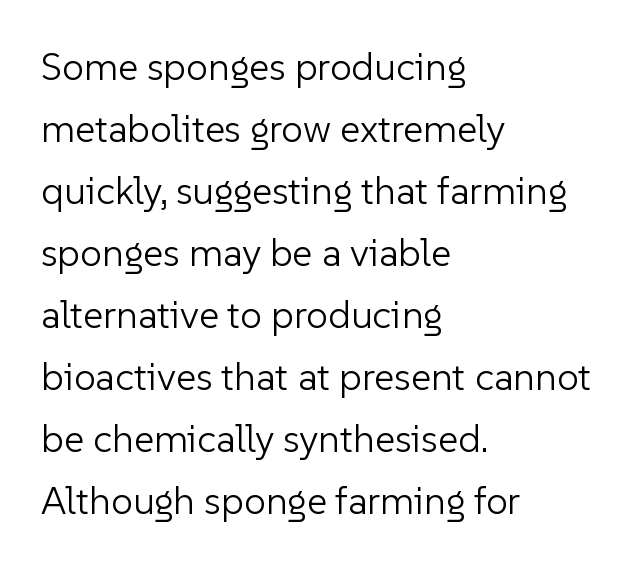
Q: Is the text bold? A: No.
Q: Is the text italic (slanted)? A: No, it is upright.
Q: Is the typeface a serif or a sans-serif typeface? A: Sans-serif.
Q: Is the text underlined? A: No.
Q: How is the paragraph aligned? A: Left-aligned.
Q: Is the spacing between letters normal or unusually wide? A: Normal.
Q: Is the spacing between lines tight, normal or loose? A: Normal.
Q: Width (condensed, normal, or wide)? A: Normal.
Q: Stroke contrast? A: Low.
Q: x-height? A: Medium.
Q: Monospaced? A: No.
